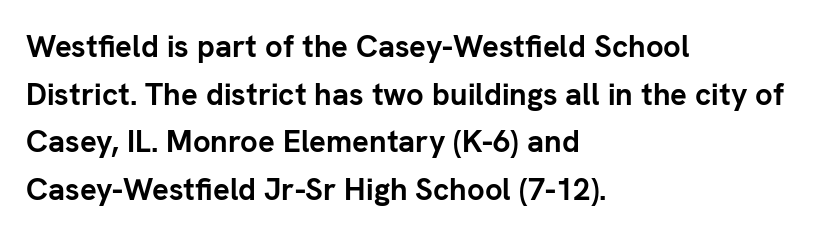
Q: Is the text bold? A: Yes.
Q: Is the text italic (slanted)? A: No, it is upright.
Q: Is the typeface a serif or a sans-serif typeface? A: Sans-serif.
Q: Is the text underlined? A: No.
Q: How is the paragraph aligned? A: Left-aligned.
Q: Is the spacing between letters normal or unusually wide? A: Normal.
Q: Is the spacing between lines tight, normal or loose? A: Normal.
Q: Width (condensed, normal, or wide)? A: Normal.
Q: Stroke contrast? A: Low.
Q: x-height? A: Medium.
Q: Monospaced? A: No.
